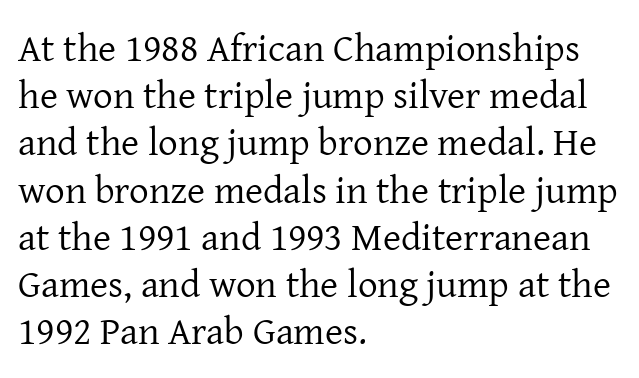
Default kerning and tracking; the words read as compact shapes. Line starts are locked; line ends wander. Think standard paragraph weight, or any step lighter than that. The specimen omits any rule beneath the text block's lines. Ordinary non-slanted type is in use. Think of a printed novel: that variable character pitch is what you see here.
